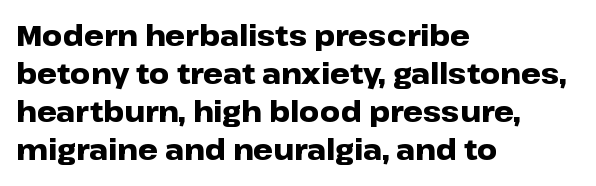
Q: Is the text bold? A: Yes.
Q: Is the text italic (slanted)? A: No, it is upright.
Q: Is the typeface a serif or a sans-serif typeface? A: Sans-serif.
Q: Is the text underlined? A: No.
Q: How is the paragraph aligned? A: Left-aligned.
Q: Is the spacing between letters normal or unusually wide? A: Normal.
Q: Is the spacing between lines tight, normal or loose? A: Normal.
Q: Width (condensed, normal, or wide)? A: Wide.
Q: Stroke contrast? A: Low.
Q: x-height? A: Medium.
Q: Monospaced? A: No.
